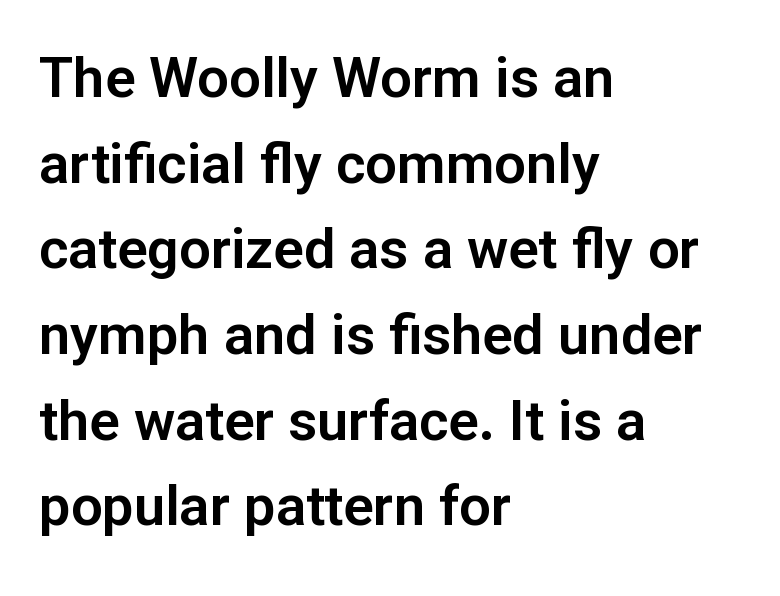
{"serif": "no", "italic": "no", "width": "normal", "stroke_contrast": "low", "x_height": "medium", "monospaced": "no", "underline": "no", "align": "left", "line_spacing": "normal", "line_spacing_ratio": 1.53, "letter_spacing": "normal", "letter_spacing_em": 0.0, "glyph_px": 56}
